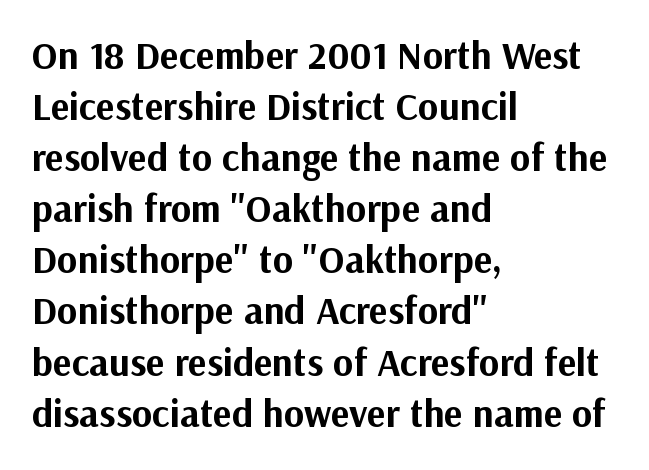
Line beginnings align vertically; line endings do not. Heavy-handed strokes throughout: this text is bold. Baseline-to-baseline distance is the conventional proportion of letter height. A typesetter would call this proportional, since set widths differ per character. Tracking here is standard; glyphs follow each other at the usual distance.
